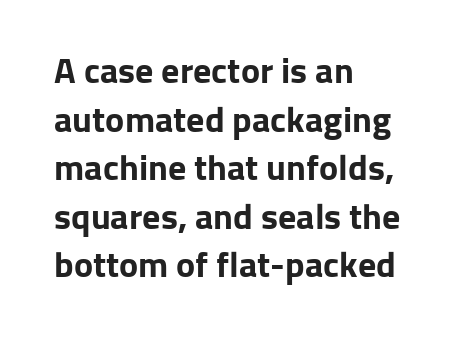
{"serif": "no", "italic": "no", "bold": "yes", "weight": "bold", "width": "normal", "stroke_contrast": "low", "x_height": "medium", "monospaced": "no", "underline": "no", "align": "left", "line_spacing": "normal", "line_spacing_ratio": 1.35, "letter_spacing": "normal", "letter_spacing_em": 0.0, "glyph_px": 36}
